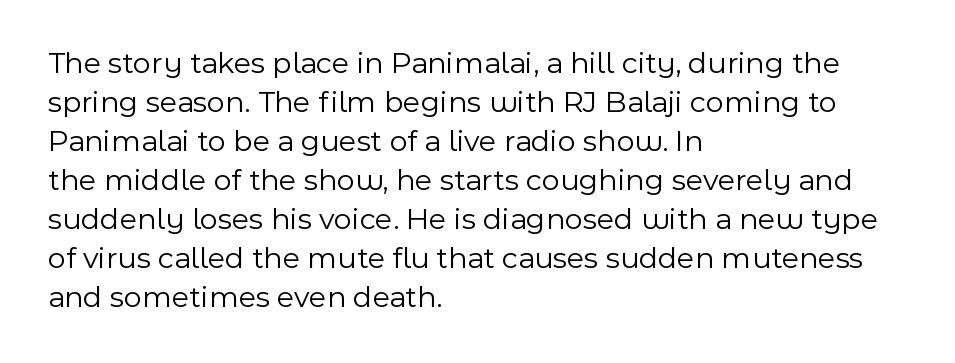
The rendering uses natural spacing where letterforms have individual widths. The gaps between neighbouring characters are ordinary and unremarkable. Grotesque or geometric, the face here clearly has no serifs. Honestly, the row spacing looks completely unremarkable. The characters are drawn with everyday or finer stroke widths. Every stem runs plumb, perpendicular to the baseline.
